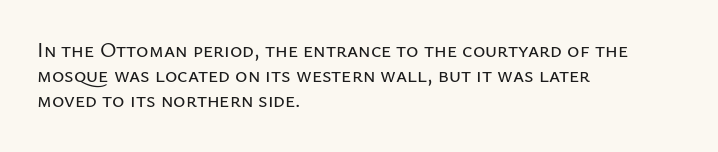
The image shows 21 px text type, upright; set left-aligned, line spacing 1.2x, normal letter spacing, not underlined.
